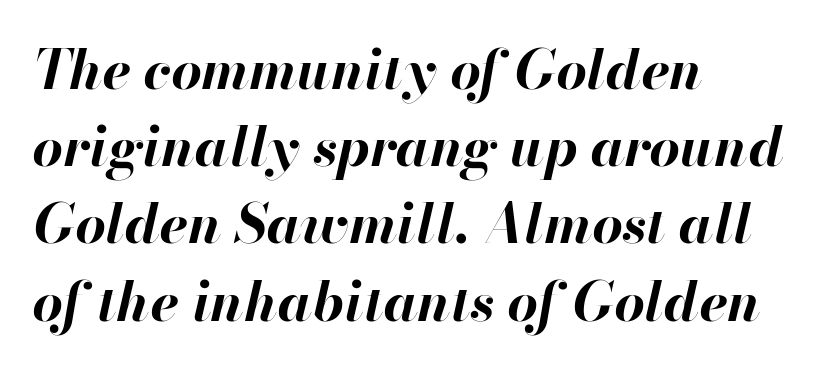
The image shows 54 px bold type, italic (leaning right); set left-aligned, normal line spacing (1.43x), normal letter spacing, not underlined; high stroke contrast and a small x-height.
